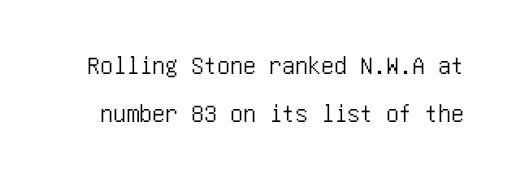
Q: Is the text italic (slanted)? A: No, it is upright.
Q: Is the text underlined? A: No.
Q: Is the spacing between letters normal or unusually wide? A: Normal.
